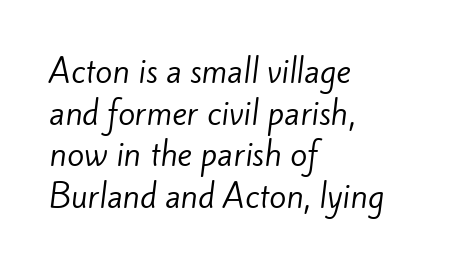
{"serif": "no", "bold": "no", "weight": "regular", "width": "normal", "stroke_contrast": "low", "x_height": "small", "monospaced": "no", "underline": "no", "align": "left", "line_spacing": "normal", "line_spacing_ratio": 1.34, "letter_spacing": "normal", "letter_spacing_em": 0.0, "glyph_px": 31}
